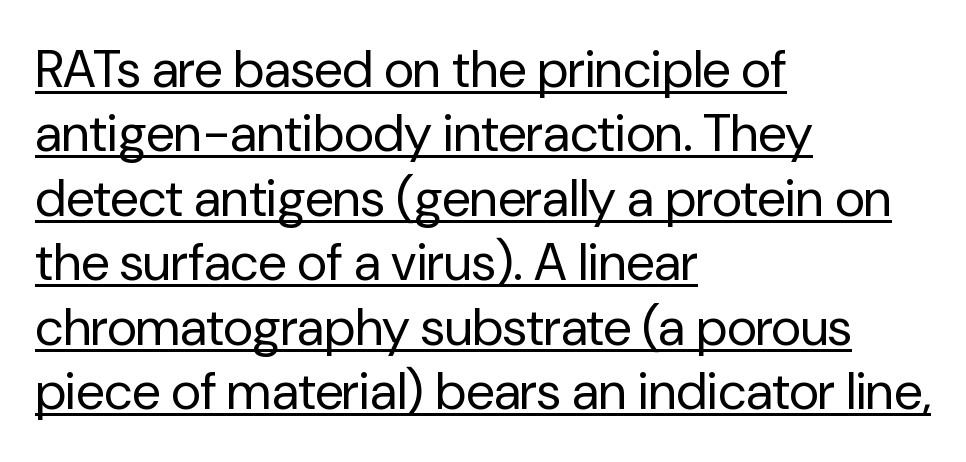
{"serif": "no", "italic": "no", "bold": "no", "weight": "regular", "width": "normal", "stroke_contrast": "low", "x_height": "medium", "monospaced": "no", "underline": "yes", "align": "left", "line_spacing_ratio": 1.24, "letter_spacing": "normal", "letter_spacing_em": 0.0, "glyph_px": 52}
